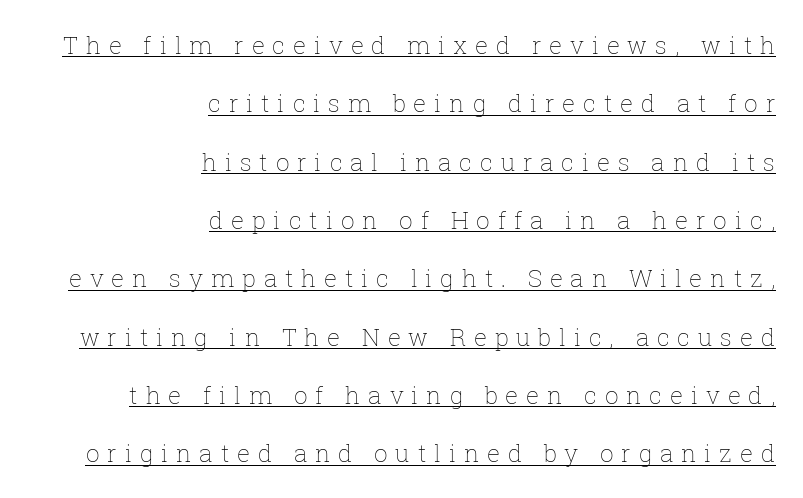
Q: Is the text bold? A: No.
Q: Is the text italic (slanted)? A: No, it is upright.
Q: Is the text underlined? A: Yes.
Q: How is the paragraph aligned? A: Right-aligned.
Q: Is the spacing between letters normal or unusually wide? A: Unusually wide.
Q: Is the spacing between lines tight, normal or loose? A: Loose.
